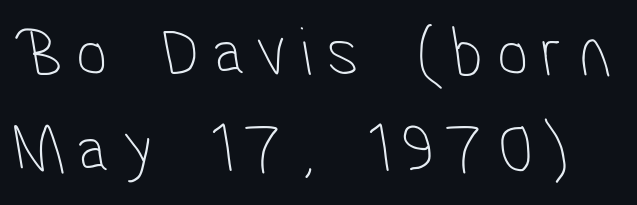
The line-height multiplier appears to be the usual default. Nobody drew a line under any word here. Unbolded letterforms with no extra heft. Character widths vary here, with narrow letters taking less room than wide ones. This sample uses a sans-serif face.
